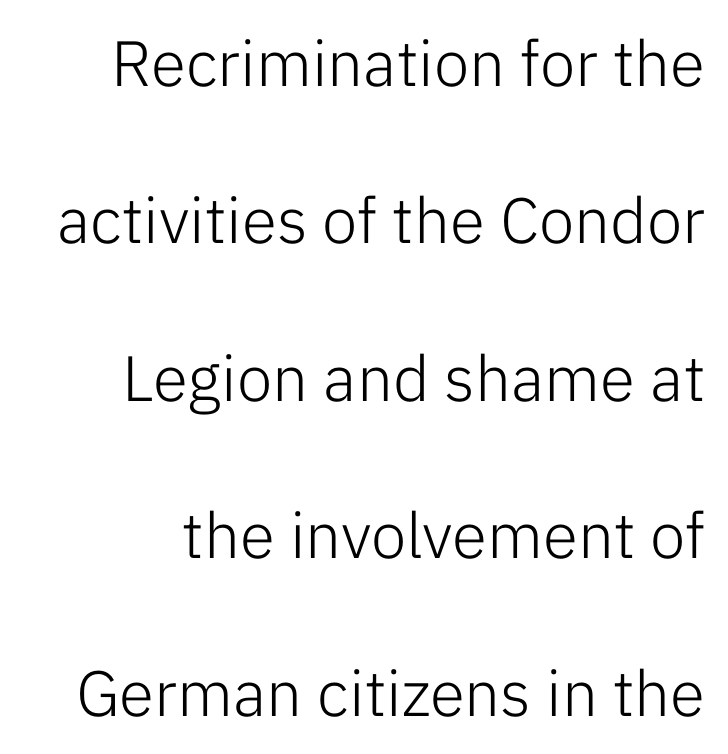
Q: Is the text bold? A: No.
Q: Is the text italic (slanted)? A: No, it is upright.
Q: Is the typeface a serif or a sans-serif typeface? A: Sans-serif.
Q: Is the text underlined? A: No.
Q: Is the spacing between letters normal or unusually wide? A: Normal.
Q: Is the spacing between lines tight, normal or loose? A: Loose.
Q: Width (condensed, normal, or wide)? A: Normal.
Q: Stroke contrast? A: Low.
Q: x-height? A: Medium.
Q: Monospaced? A: No.
